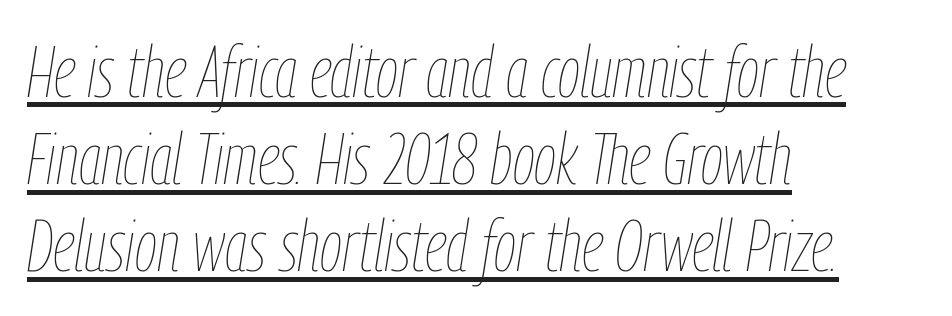
Q: Is the text bold? A: No.
Q: Is the text italic (slanted)? A: Yes, it leans right by about 9 degrees.
Q: Is the text underlined? A: Yes.
Q: How is the paragraph aligned? A: Left-aligned.
Q: Is the spacing between letters normal or unusually wide? A: Normal.
Q: Width (condensed, normal, or wide)? A: Condensed.
Q: Stroke contrast? A: Low.
Q: x-height? A: Medium.
Q: Monospaced? A: No.
